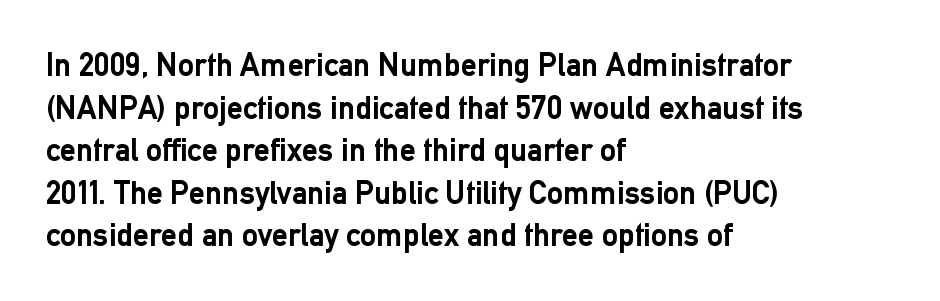
Q: Is the text bold? A: Yes.
Q: Is the text italic (slanted)? A: No, it is upright.
Q: Is the typeface a serif or a sans-serif typeface? A: Sans-serif.
Q: Is the text underlined? A: No.
Q: How is the paragraph aligned? A: Left-aligned.
Q: Is the spacing between letters normal or unusually wide? A: Normal.
Q: Is the spacing between lines tight, normal or loose? A: Normal.
Q: Width (condensed, normal, or wide)? A: Normal.
Q: Stroke contrast? A: Low.
Q: x-height? A: Medium.
Q: Monospaced? A: No.
